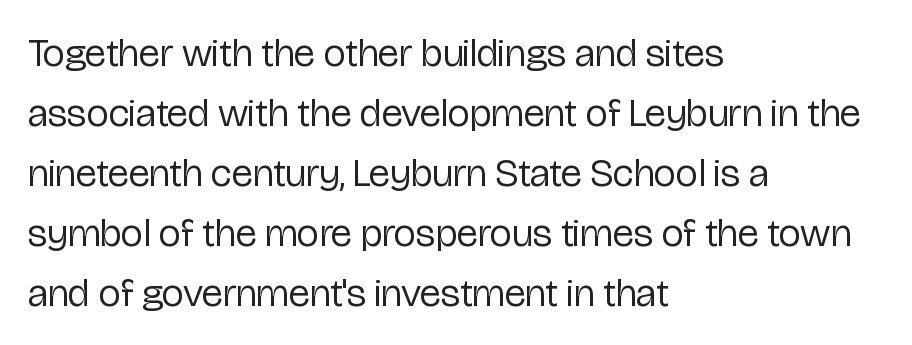
{"serif": "no", "italic": "no", "bold": "no", "weight": "regular", "width": "condensed", "stroke_contrast": "low", "x_height": "medium", "monospaced": "no", "underline": "no", "align": "left", "line_spacing": "normal", "line_spacing_ratio": 1.5, "letter_spacing": "normal", "letter_spacing_em": 0.0, "glyph_px": 40}
